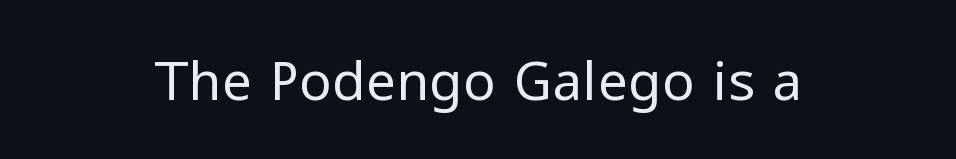
The image shows 54 px regular-weight sans-serif type, upright; set normal letter spacing, not underlined; low stroke contrast and a medium x-height.
